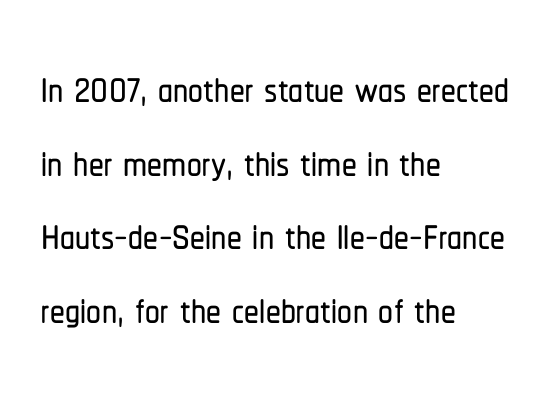
The image shows 59 px condensed sans-serif type, upright; set left-aligned, normal line spacing (1.25x), normal letter spacing, not underlined; low stroke contrast and a medium x-height.
